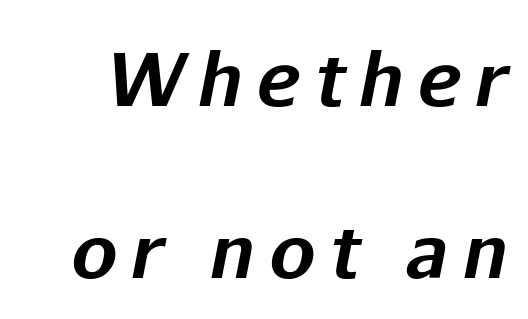
Q: Is the text bold? A: Yes.
Q: Is the text italic (slanted)? A: Yes, it leans right by about 11 degrees.
Q: Is the text underlined? A: No.
Q: Is the spacing between lines tight, normal or loose? A: Loose.
Q: Width (condensed, normal, or wide)? A: Normal.
Q: Stroke contrast? A: Low.
Q: x-height? A: Medium.
Q: Monospaced? A: No.
